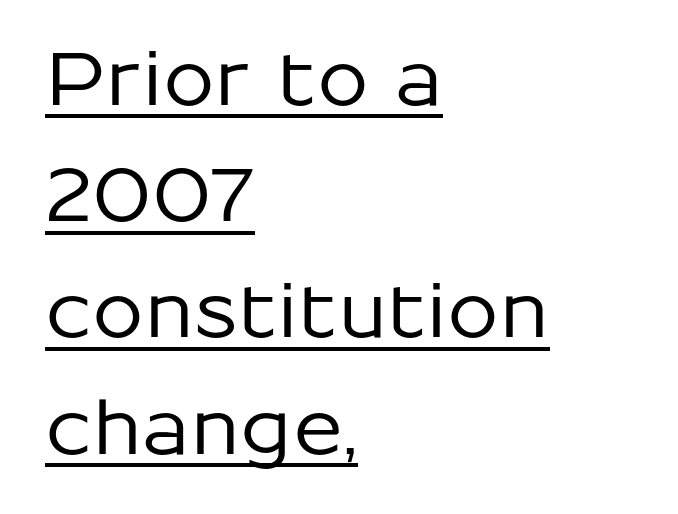
Q: Is the text italic (slanted)? A: No, it is upright.
Q: Is the typeface a serif or a sans-serif typeface? A: Sans-serif.
Q: Is the text underlined? A: Yes.
Q: How is the paragraph aligned? A: Left-aligned.
Q: Is the spacing between letters normal or unusually wide? A: Normal.
Q: Is the spacing between lines tight, normal or loose? A: Normal.
Q: Width (condensed, normal, or wide)? A: Normal.
Q: Stroke contrast? A: Low.
Q: x-height? A: Medium.
Q: Monospaced? A: No.
